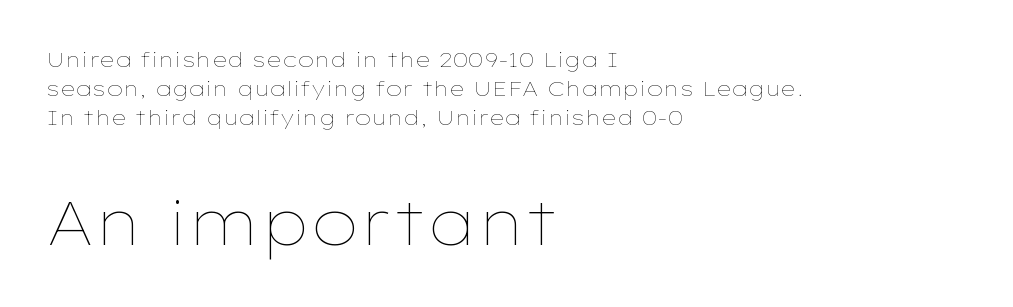
The image shows 62 px thin, wide type, upright; set left-aligned, normal line spacing (1.38x), normal letter spacing, not underlined; the second (bottom) block is 2.95x larger; low stroke contrast and a medium x-height.
